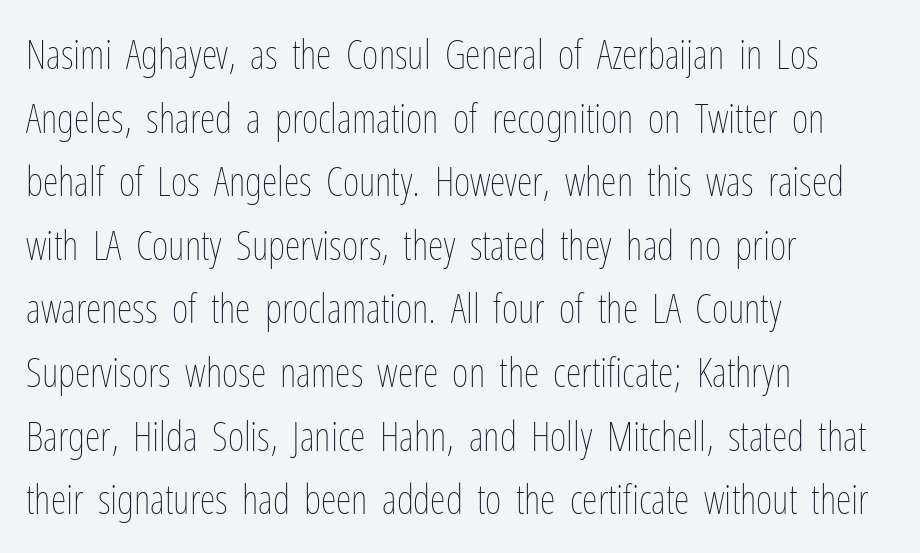
The image shows 40 px thin, condensed type, upright; set left-aligned, normal line spacing (1.59x), normal letter spacing, not underlined; low stroke contrast and a medium x-height.
